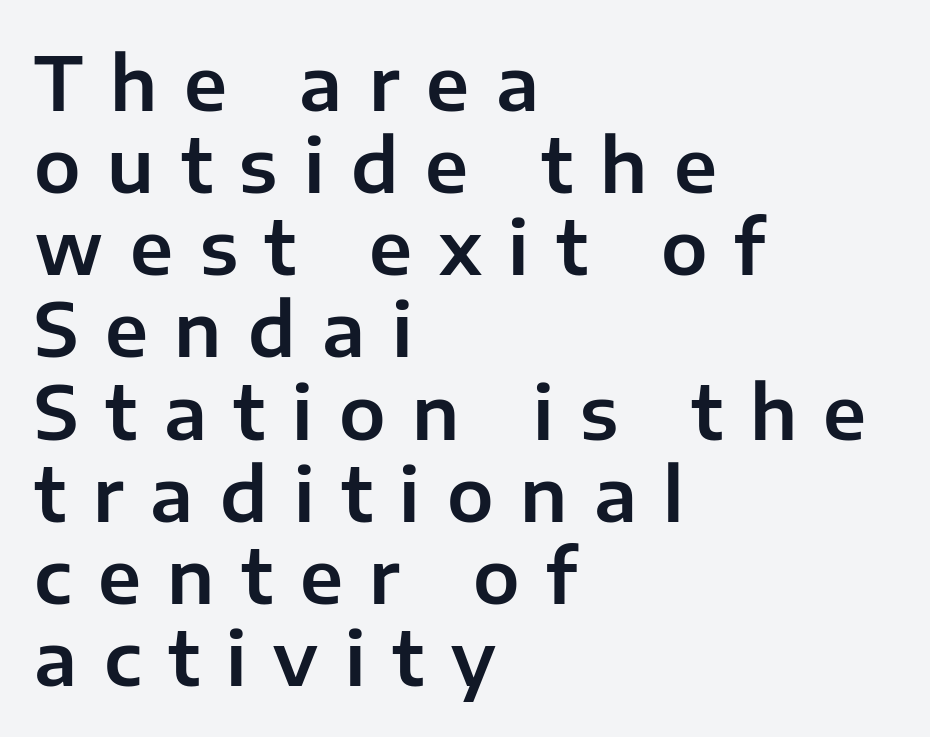
The words here are not underlined. This is roman type, the default non-slanted kind. Serif or sans? Sans — the stroke terminals are bare. Successive baselines arrive quickly, one right under another.
